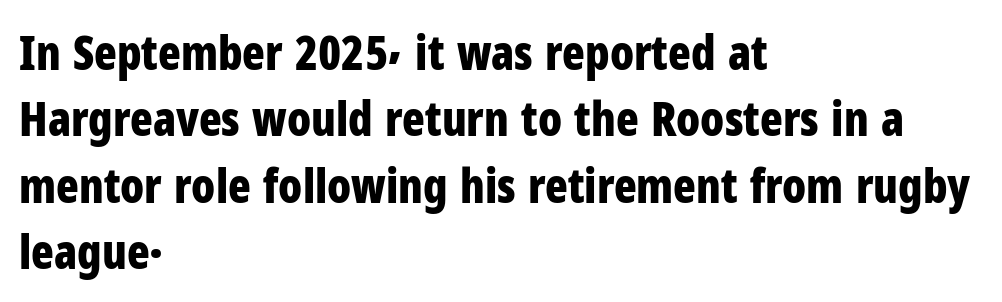
{"serif": "no", "italic": "no", "bold": "yes", "weight": "bold", "width": "condensed", "stroke_contrast": "low", "x_height": "medium", "monospaced": "no", "underline": "no", "align": "left", "line_spacing": "normal", "line_spacing_ratio": 1.41, "letter_spacing": "normal", "letter_spacing_em": 0.0, "glyph_px": 47}
